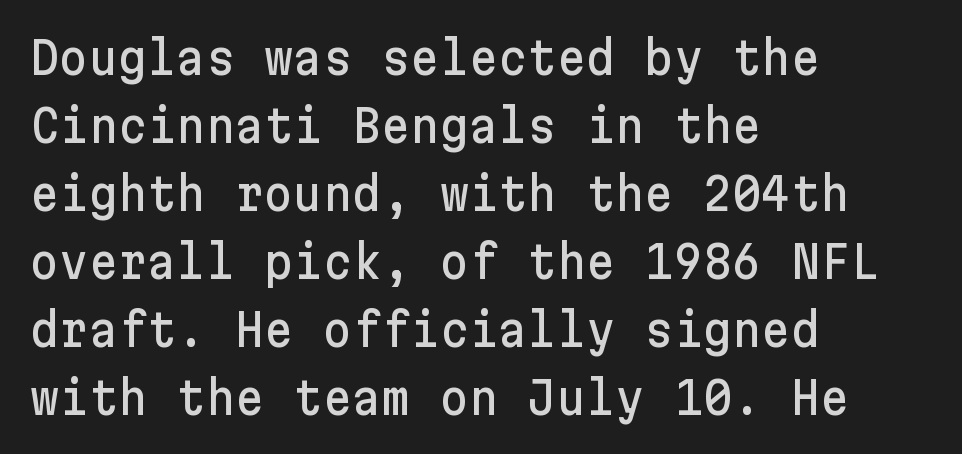
The image shows 45 px sans-serif type, upright; set left-aligned, normal line spacing (1.51x), normal letter spacing, not underlined; low stroke contrast and a medium x-height.
